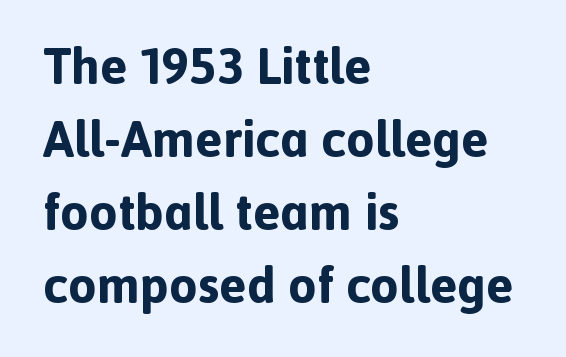
{"serif": "no", "italic": "no", "bold": "yes", "weight": "bold", "width": "normal", "x_height": "medium", "monospaced": "no", "underline": "no", "align": "left", "line_spacing": "normal", "line_spacing_ratio": 1.43, "letter_spacing": "normal", "letter_spacing_em": 0.0, "glyph_px": 51}
